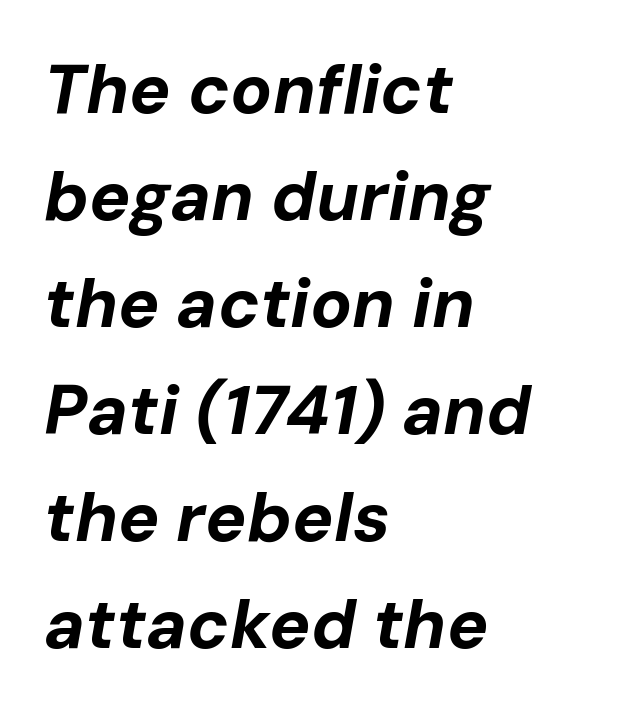
Q: Is the text bold? A: Yes.
Q: Is the text italic (slanted)? A: Yes, it leans right by about 10 degrees.
Q: Is the text underlined? A: No.
Q: How is the paragraph aligned? A: Left-aligned.
Q: Is the spacing between letters normal or unusually wide? A: Normal.
Q: Is the spacing between lines tight, normal or loose? A: Normal.
Q: Width (condensed, normal, or wide)? A: Normal.
Q: Stroke contrast? A: Low.
Q: x-height? A: Medium.
Q: Monospaced? A: No.
